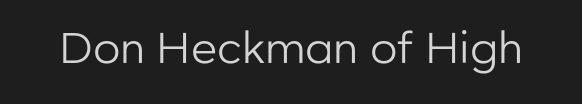
The glyphs in this specimen are sans serif. This is roman type, the default non-slanted kind. Stems and bowls with no extra thickness — not bold. Honestly, the letter spacing is just normal — you wouldn't notice it. The face used here is proportionally spaced, like ordinary book or web type.
